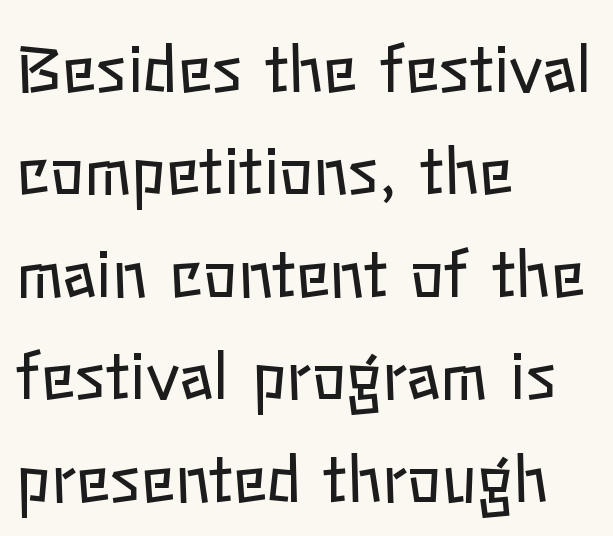
Q: Is the text bold? A: No.
Q: Is the text italic (slanted)? A: No, it is upright.
Q: Is the text underlined? A: No.
Q: How is the paragraph aligned? A: Left-aligned.
Q: Is the spacing between letters normal or unusually wide? A: Normal.
Q: Is the spacing between lines tight, normal or loose? A: Normal.
Q: Width (condensed, normal, or wide)? A: Normal.
Q: Stroke contrast? A: Low.
Q: x-height? A: Medium.
Q: Monospaced? A: No.
